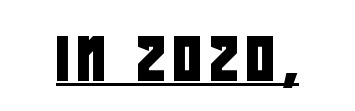
The designer went with a sans here, leaving each stem footless. The rendering uses the underline text-decoration. This sample has the flowing, uneven cadence of proportional lettering.
